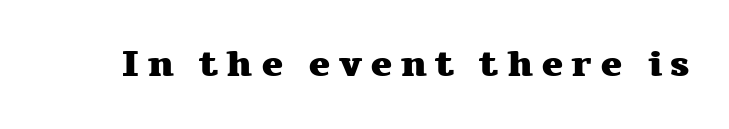
The image shows 37 px heavy, wide serif type, upright; set unusually wide letter spacing (+0.21 em), not underlined; medium stroke contrast and a medium x-height.
